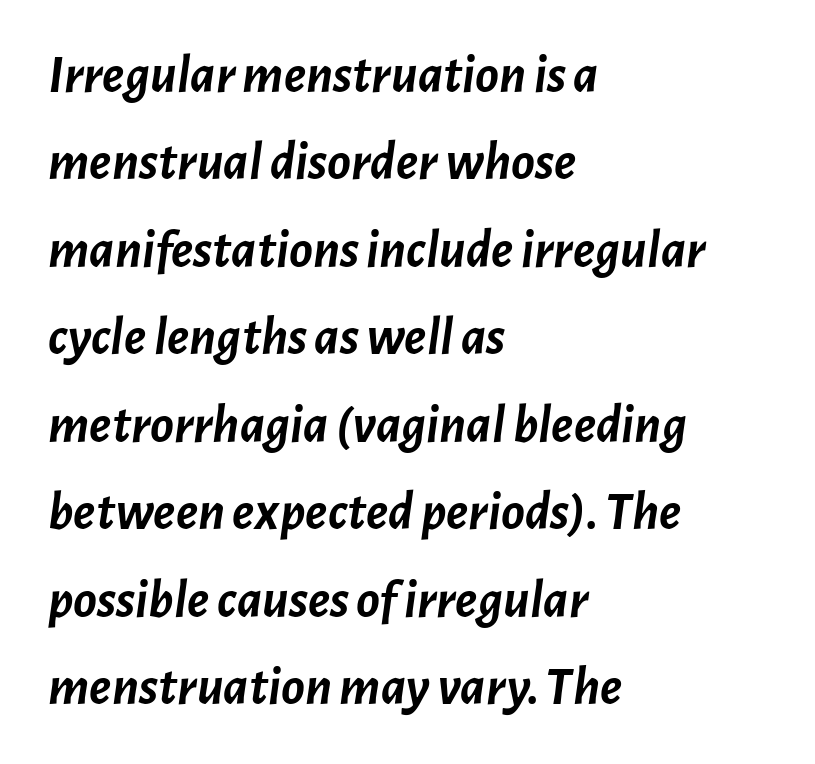
Q: Is the text bold? A: Yes.
Q: Is the text italic (slanted)? A: Yes, it leans right by about 7 degrees.
Q: Is the text underlined? A: No.
Q: How is the paragraph aligned? A: Left-aligned.
Q: Is the spacing between letters normal or unusually wide? A: Normal.
Q: Is the spacing between lines tight, normal or loose? A: Normal.
Q: Width (condensed, normal, or wide)? A: Normal.
Q: Stroke contrast? A: Low.
Q: x-height? A: Medium.
Q: Monospaced? A: No.
